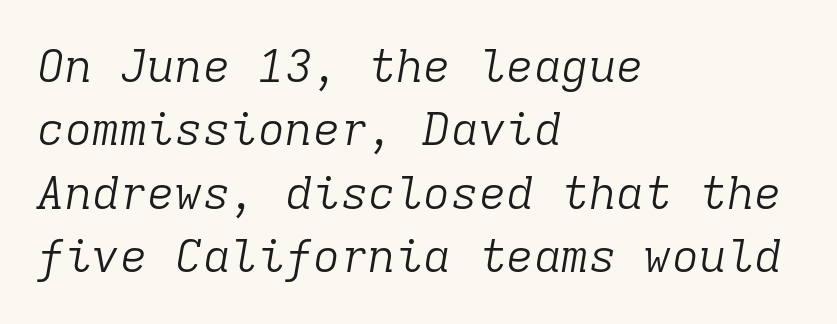
Q: Is the text bold? A: No.
Q: Is the text italic (slanted)? A: Yes, it leans right by about 9 degrees.
Q: Is the typeface a serif or a sans-serif typeface? A: Serif.
Q: Is the text underlined? A: No.
Q: How is the paragraph aligned? A: Left-aligned.
Q: Is the spacing between letters normal or unusually wide? A: Normal.
Q: Is the spacing between lines tight, normal or loose? A: Normal.
Q: Width (condensed, normal, or wide)? A: Normal.
Q: Stroke contrast? A: Low.
Q: x-height? A: Medium.
Q: Monospaced? A: Yes.
